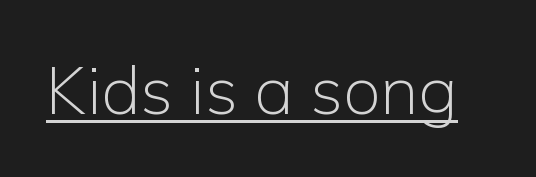
Underline: present. Character widths vary here, with narrow letters taking less room than wide ones. Serifs: no, the terminals of the letterforms are clean. What stands out about the letter spacing? Nothing — it is the standard amount. A roman cut, with each character standing at attention.
